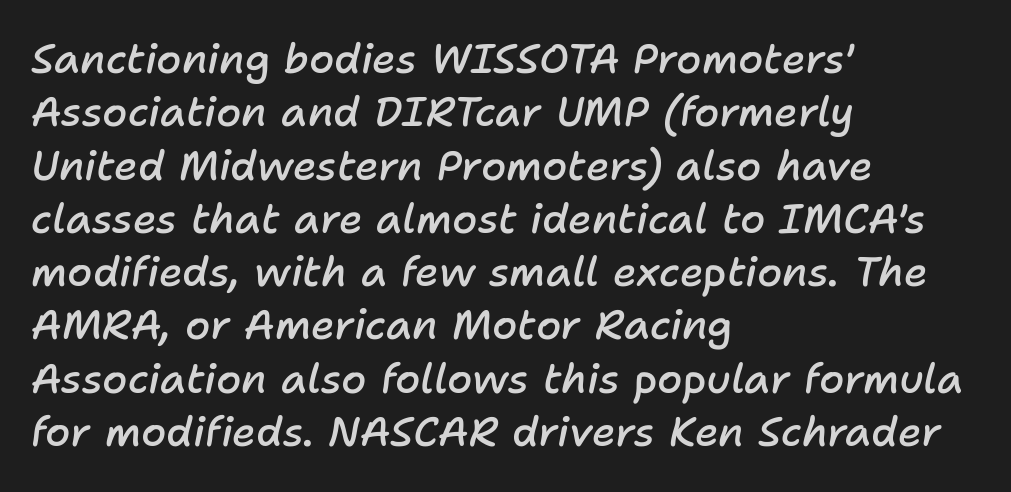
{"italic": "yes", "lean": "right", "slant_degrees": 11, "bold": "semi", "weight": "semibold", "width": "normal", "stroke_contrast": "low", "x_height": "medium", "monospaced": "no", "underline": "no", "align": "left", "line_spacing": "normal", "line_spacing_ratio": 1.3, "letter_spacing": "normal", "letter_spacing_em": 0.0, "glyph_px": 41}
